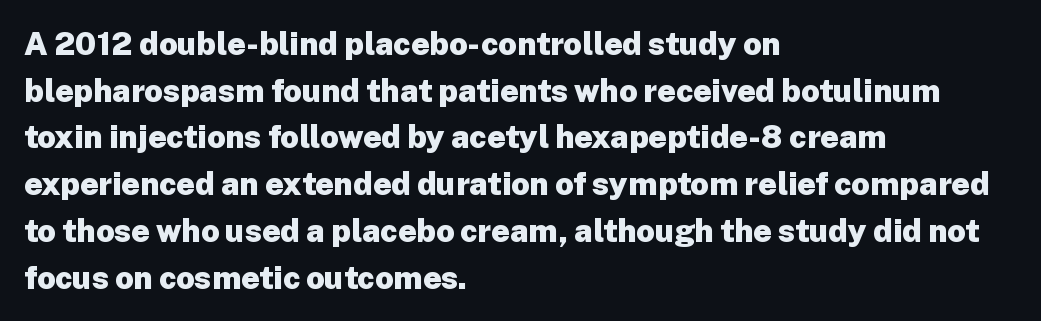
{"serif": "no", "italic": "no", "bold": "yes", "weight": "heavy", "width": "normal", "stroke_contrast": "low", "x_height": "medium", "monospaced": "no", "underline": "no", "align": "left", "line_spacing": "normal", "line_spacing_ratio": 1.46, "letter_spacing": "normal", "letter_spacing_em": 0.0, "glyph_px": 32}
